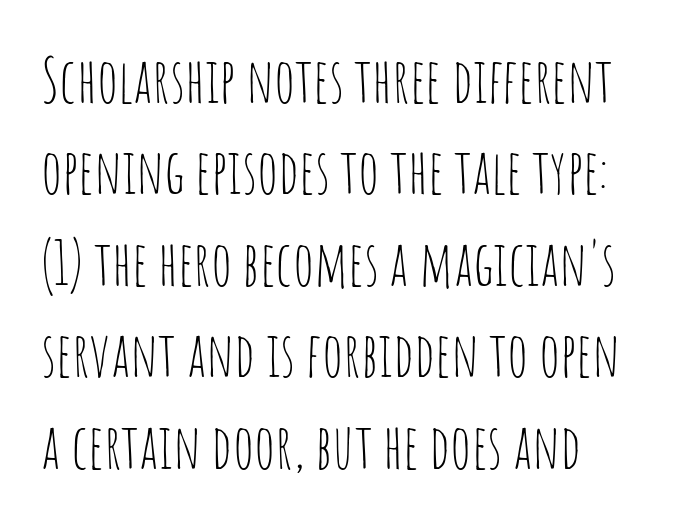
How would I describe the line gaps? Plain and ordinary. Nothing sits at the stroke ends, so this counts as sans-serif. Rendered with straight, roman letterforms. Each stroke keeps to a modest, everyday thickness or less. Nobody touched the tracking dial on this one. Descender tails drop into unmarked territory.
